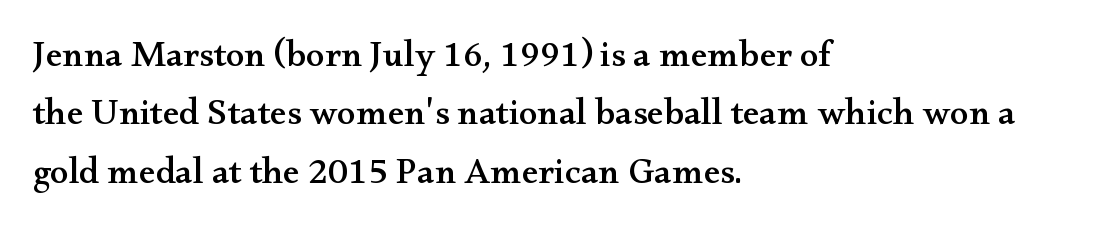
{"serif": "yes", "italic": "no", "width": "wide", "stroke_contrast": "medium", "x_height": "small", "monospaced": "no", "underline": "no", "align": "left", "line_spacing": "normal", "line_spacing_ratio": 1.58, "letter_spacing": "normal", "letter_spacing_em": 0.0, "glyph_px": 37}
